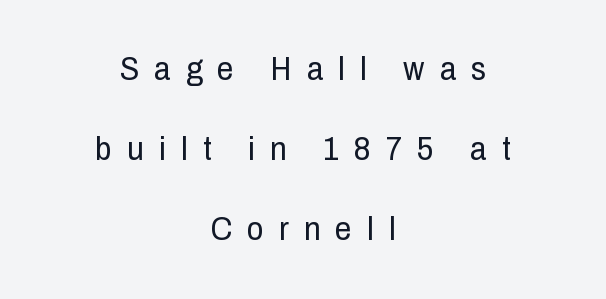
The image shows 33 px regular-weight, condensed sans-serif type, upright; set centered, loose line spacing (2.43x), unusually wide letter spacing (+0.46 em), not underlined; low stroke contrast and a medium x-height.
